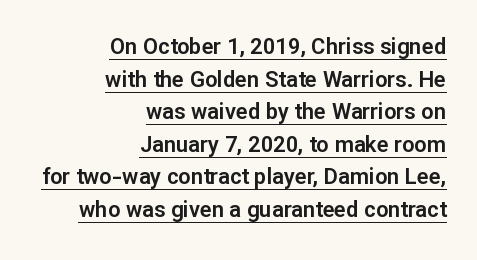
In terms of posture, this sample is upright. A flush-right, rag-left setting is used for this passage. This block has exactly the height ordinary leading produces. In terms of letterspacing, this is plain default setting.
